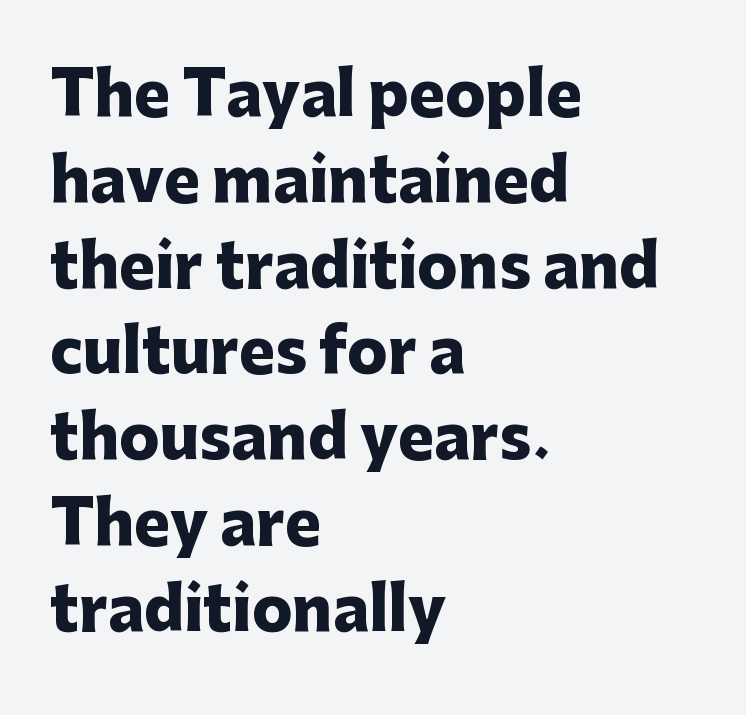
Q: Is the text bold? A: Yes.
Q: Is the text italic (slanted)? A: No, it is upright.
Q: Is the typeface a serif or a sans-serif typeface? A: Sans-serif.
Q: Is the text underlined? A: No.
Q: How is the paragraph aligned? A: Left-aligned.
Q: Is the spacing between letters normal or unusually wide? A: Normal.
Q: Is the spacing between lines tight, normal or loose? A: Normal.
Q: Width (condensed, normal, or wide)? A: Normal.
Q: Stroke contrast? A: Low.
Q: x-height? A: Medium.
Q: Monospaced? A: No.
